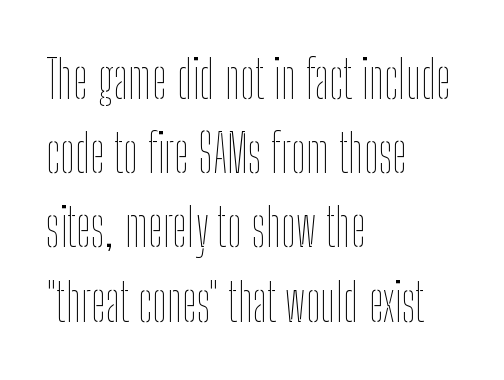
Q: Is the text bold? A: No.
Q: Is the text italic (slanted)? A: No, it is upright.
Q: Is the text underlined? A: No.
Q: How is the paragraph aligned? A: Left-aligned.
Q: Is the spacing between letters normal or unusually wide? A: Normal.
Q: Is the spacing between lines tight, normal or loose? A: Normal.
Q: Width (condensed, normal, or wide)? A: Condensed.
Q: Stroke contrast? A: Low.
Q: x-height? A: Medium.
Q: Monospaced? A: No.
